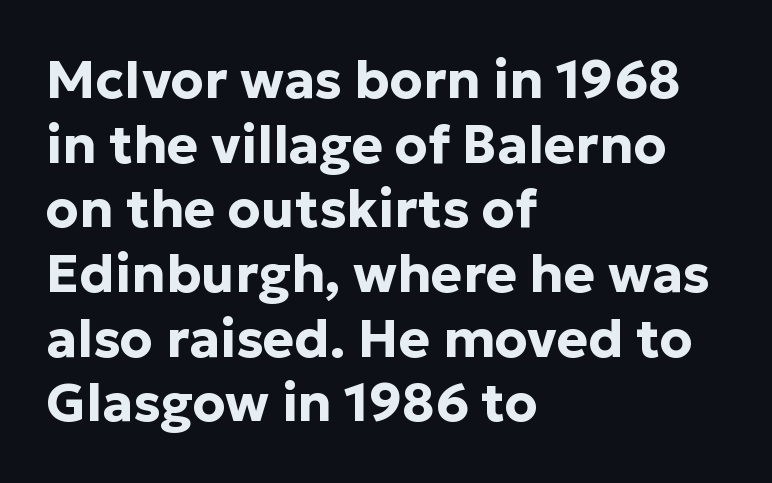
{"serif": "no", "italic": "no", "bold": "yes", "weight": "bold", "width": "normal", "stroke_contrast": "low", "x_height": "medium", "monospaced": "no", "underline": "no", "align": "left", "line_spacing_ratio": 1.22, "letter_spacing": "normal", "letter_spacing_em": 0.0, "glyph_px": 53}
